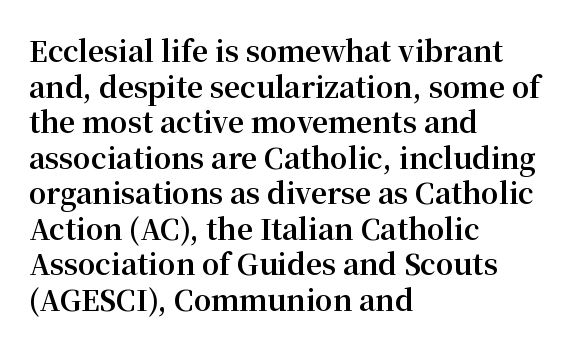
The image shows 28 px bold serif type, upright; set left-aligned, normal line spacing (1.27x), normal letter spacing, not underlined; medium stroke contrast and a medium x-height.
